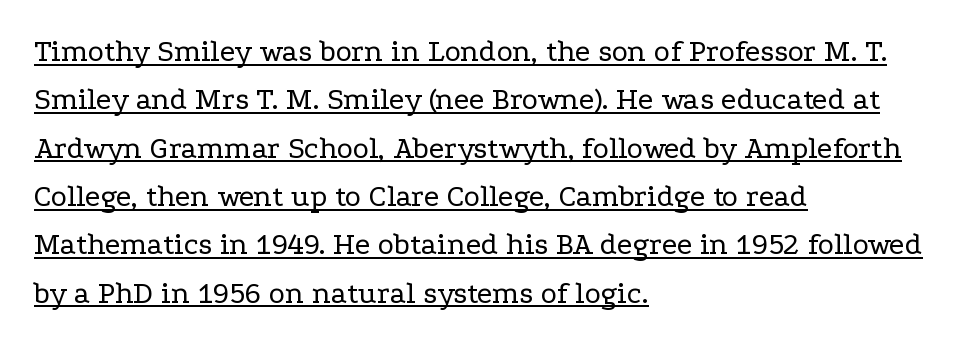
Q: Is the text bold? A: No.
Q: Is the text italic (slanted)? A: No, it is upright.
Q: Is the typeface a serif or a sans-serif typeface? A: Serif.
Q: Is the text underlined? A: Yes.
Q: How is the paragraph aligned? A: Left-aligned.
Q: Is the spacing between letters normal or unusually wide? A: Normal.
Q: Is the spacing between lines tight, normal or loose? A: Normal.
Q: Width (condensed, normal, or wide)? A: Wide.
Q: Stroke contrast? A: Low.
Q: x-height? A: Medium.
Q: Monospaced? A: No.
